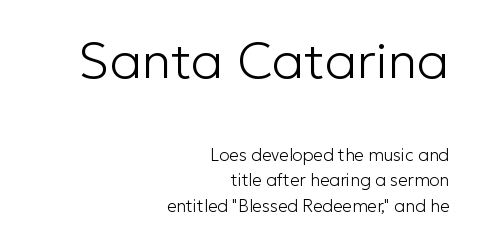
The letterforms sit shoulder to shoulder at normal distance. This rendering features lettering with no underline. Note the varied advance widths — an 'i' is clearly narrower than an 'm'. Vertical strokes here are truly vertical.
